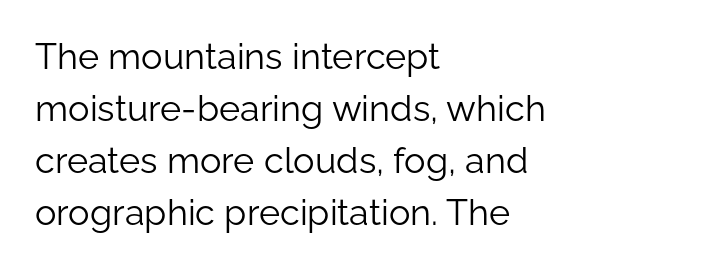
Q: Is the text bold? A: No.
Q: Is the text italic (slanted)? A: No, it is upright.
Q: Is the typeface a serif or a sans-serif typeface? A: Sans-serif.
Q: Is the text underlined? A: No.
Q: How is the paragraph aligned? A: Left-aligned.
Q: Is the spacing between letters normal or unusually wide? A: Normal.
Q: Is the spacing between lines tight, normal or loose? A: Normal.
Q: Width (condensed, normal, or wide)? A: Normal.
Q: Stroke contrast? A: Low.
Q: x-height? A: Medium.
Q: Monospaced? A: No.
